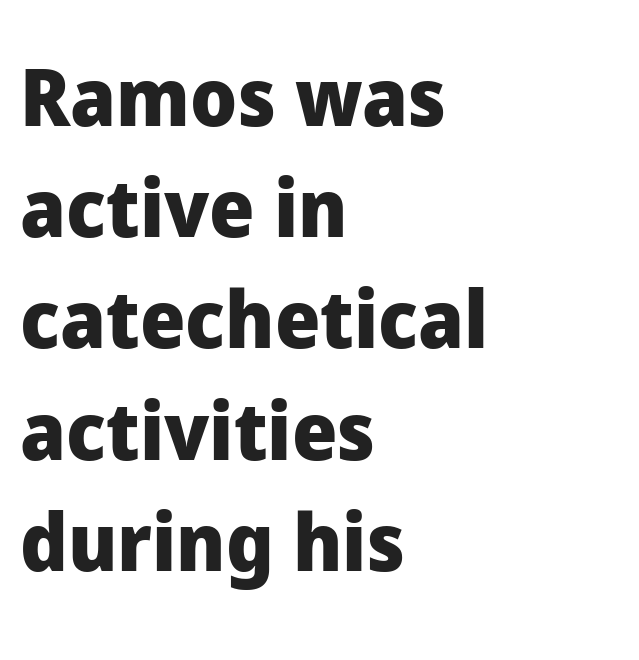
The image shows 80 px heavy sans-serif type, upright; set left-aligned, normal line spacing (1.39x), normal letter spacing, not underlined; low stroke contrast and a medium x-height.
